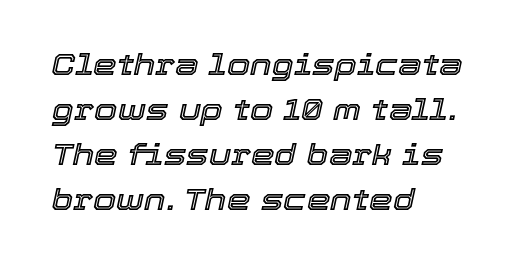
Nobody touched the tracking dial on this one. Tall strokes in this sample are angled rather than plumb. A classic flush-left, rag-right setting is used for this passage. The space beneath each line is pristine and unruled.
